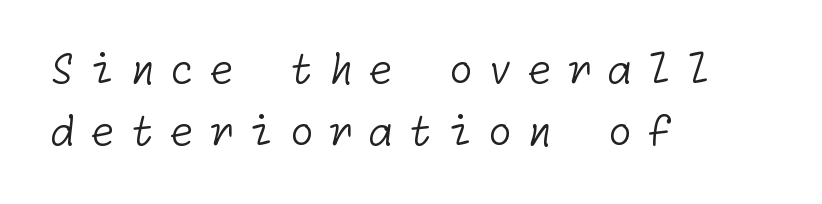
Q: Is the text bold? A: No.
Q: Is the typeface a serif or a sans-serif typeface? A: Sans-serif.
Q: Is the text underlined? A: No.
Q: How is the paragraph aligned? A: Left-aligned.
Q: Is the spacing between letters normal or unusually wide? A: Unusually wide.
Q: Is the spacing between lines tight, normal or loose? A: Normal.
Q: Width (condensed, normal, or wide)? A: Normal.
Q: Stroke contrast? A: Low.
Q: x-height? A: Medium.
